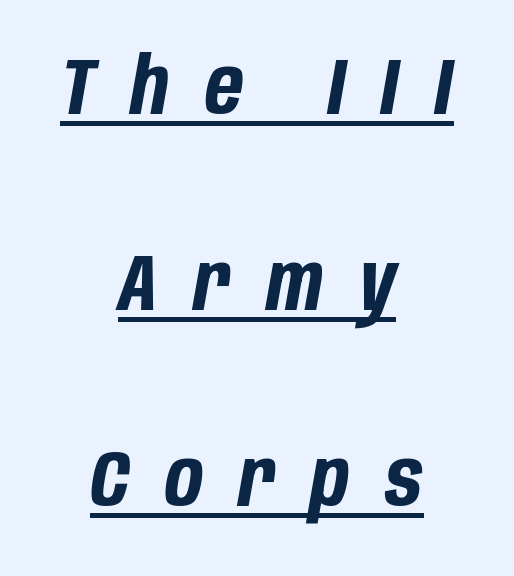
{"italic": "yes", "lean": "right", "slant_degrees": 10, "bold": "yes", "weight": "bold", "width": "condensed", "stroke_contrast": "low", "x_height": "large", "monospaced": "no", "underline": "yes", "align": "center", "line_spacing": "loose", "line_spacing_ratio": 2.48, "letter_spacing": "wide", "letter_spacing_em": 0.45, "glyph_px": 79}
